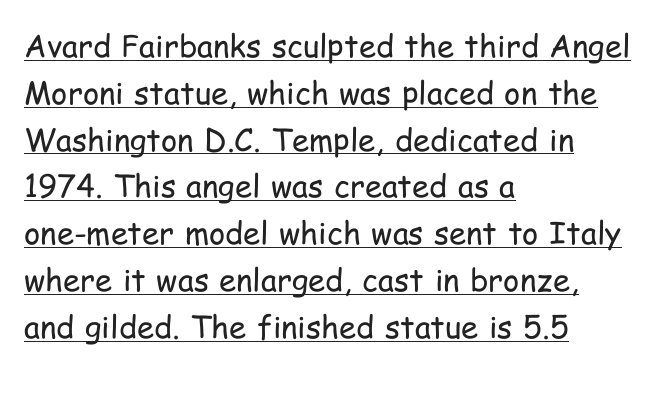
{"serif": "no", "italic": "no", "bold": "no", "weight": "regular", "width": "condensed", "stroke_contrast": "low", "x_height": "medium", "monospaced": "no", "underline": "yes", "align": "left", "line_spacing": "normal", "line_spacing_ratio": 1.51, "letter_spacing": "normal", "letter_spacing_em": 0.0, "glyph_px": 31}
